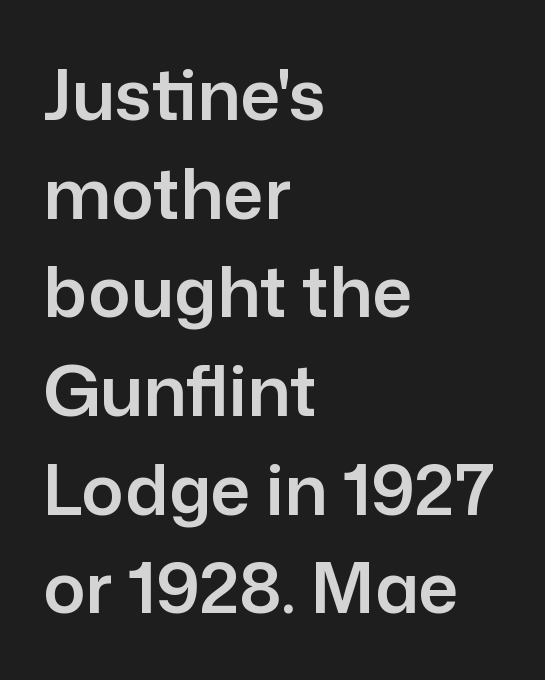
Q: Is the text italic (slanted)? A: No, it is upright.
Q: Is the typeface a serif or a sans-serif typeface? A: Sans-serif.
Q: Is the text underlined? A: No.
Q: How is the paragraph aligned? A: Left-aligned.
Q: Is the spacing between letters normal or unusually wide? A: Normal.
Q: Is the spacing between lines tight, normal or loose? A: Normal.
Q: Width (condensed, normal, or wide)? A: Normal.
Q: Stroke contrast? A: Low.
Q: x-height? A: Medium.
Q: Monospaced? A: No.
